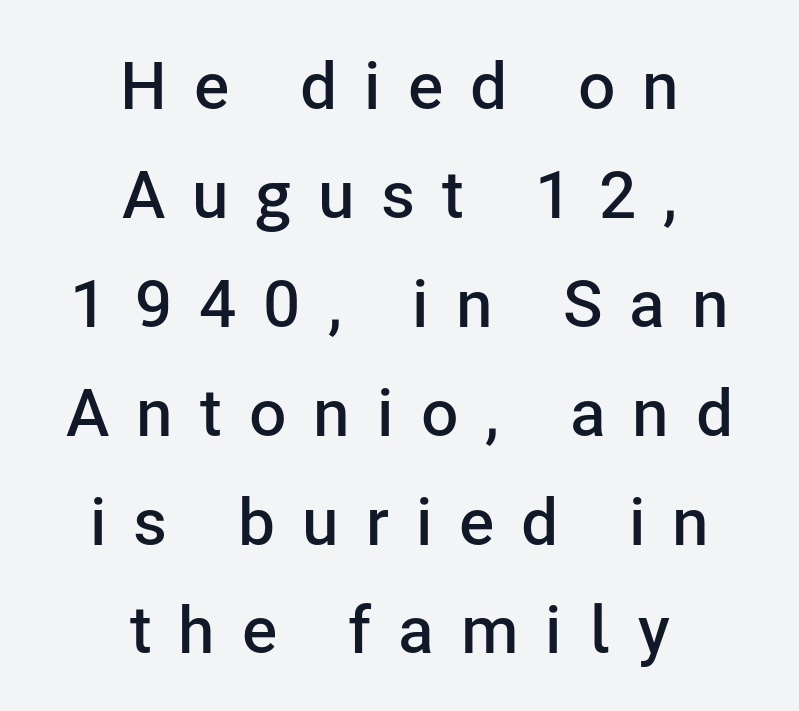
Q: Is the text bold? A: Semi-bold.
Q: Is the text italic (slanted)? A: No, it is upright.
Q: Is the typeface a serif or a sans-serif typeface? A: Sans-serif.
Q: Is the text underlined? A: No.
Q: How is the paragraph aligned? A: Centered.
Q: Is the spacing between letters normal or unusually wide? A: Unusually wide.
Q: Is the spacing between lines tight, normal or loose? A: Normal.
Q: Width (condensed, normal, or wide)? A: Normal.
Q: Stroke contrast? A: Low.
Q: x-height? A: Medium.
Q: Monospaced? A: No.
